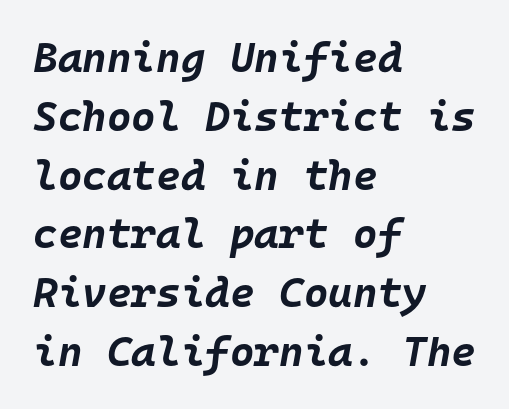
The image shows 42 px bold type, italic (leaning right), monospaced; set left-aligned, normal line spacing (1.4x), normal letter spacing, not underlined; low stroke contrast and a large x-height.
